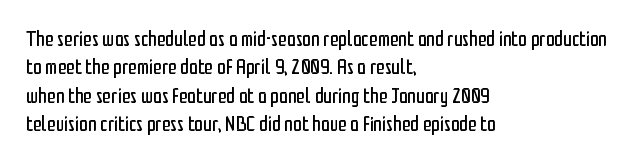
{"italic": "no", "bold": "no", "underline": "no", "align": "left", "line_spacing": "normal", "line_spacing_ratio": 1.29, "letter_spacing": "normal", "letter_spacing_em": 0.0, "glyph_px": 22}
